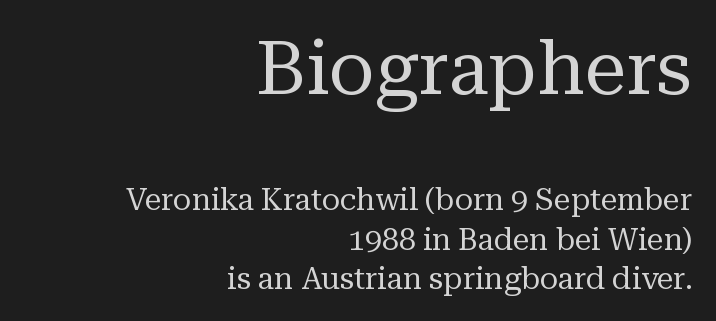
{"serif": "yes", "italic": "no", "bold": "no", "weight": "regular", "width": "normal", "stroke_contrast": "medium", "x_height": "medium", "monospaced": "no", "underline": "no", "align": "right", "line_spacing": "normal", "line_spacing_ratio": 1.31, "letter_spacing": "normal", "letter_spacing_em": 0.0, "larger_block": "first", "size_ratio": 2.5, "glyph_px": 75}
